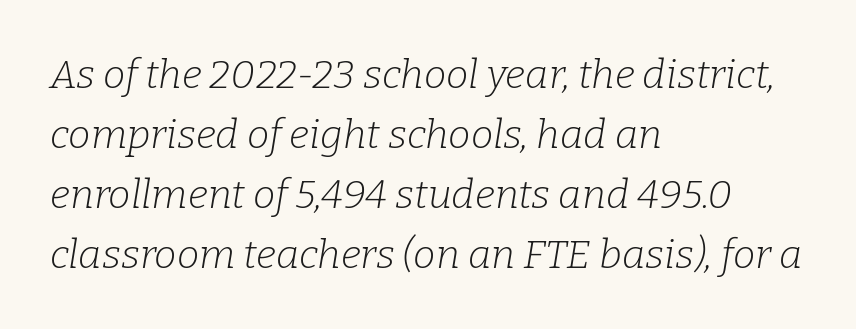
The image shows 40 px light serif type, italic (leaning right); set left-aligned, normal line spacing (1.5x), normal letter spacing, not underlined; low stroke contrast and a medium x-height.
